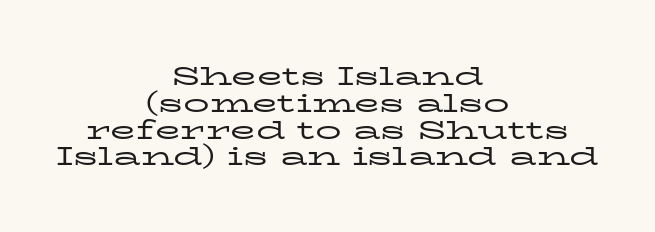
Type without underlining. You can tell it's not italic because the verticals are truly vertical. Reading down the block, each line starts at a different indent, mirrored at its end. Stems and bowls with no extra thickness — not bold. Tracking here is standard; glyphs follow each other at the usual distance. Students, observe: this is what under-led, compact text looks like.
